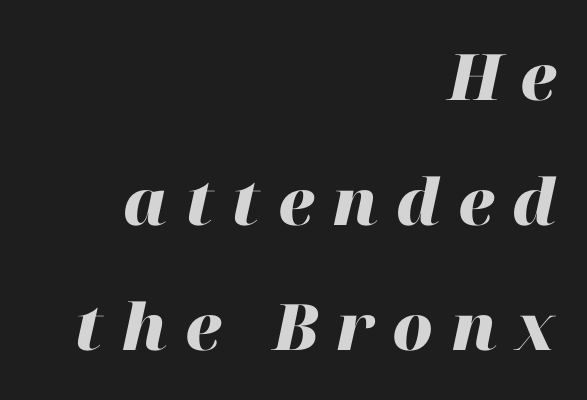
{"italic": "yes", "lean": "right", "slant_degrees": 12, "bold": "yes", "weight": "heavy", "width": "normal", "stroke_contrast": "high", "x_height": "medium", "monospaced": "no", "underline": "no", "align": "right", "line_spacing": "loose", "line_spacing_ratio": 1.95, "letter_spacing": "wide", "letter_spacing_em": 0.28, "glyph_px": 64}
